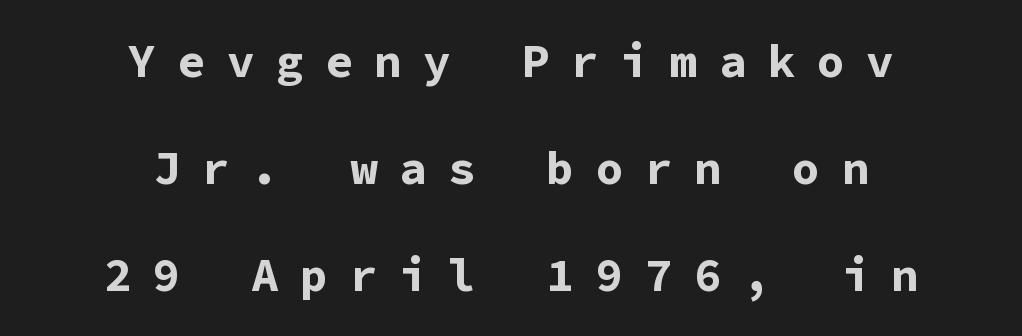
Q: Is the text bold? A: Yes.
Q: Is the text italic (slanted)? A: No, it is upright.
Q: Is the typeface a serif or a sans-serif typeface? A: Sans-serif.
Q: Is the text underlined? A: No.
Q: How is the paragraph aligned? A: Centered.
Q: Is the spacing between letters normal or unusually wide? A: Unusually wide.
Q: Is the spacing between lines tight, normal or loose? A: Loose.
Q: Width (condensed, normal, or wide)? A: Normal.
Q: Stroke contrast? A: Low.
Q: x-height? A: Medium.
Q: Monospaced? A: Yes.
